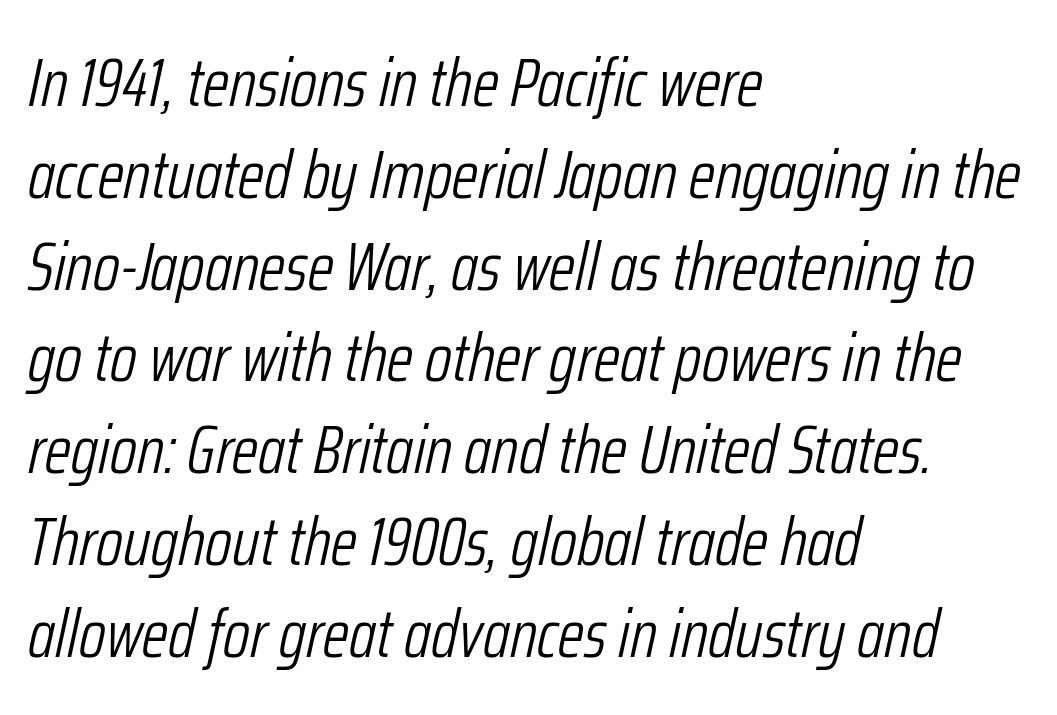
Q: Is the text bold? A: No.
Q: Is the text italic (slanted)? A: Yes, it leans right by about 12 degrees.
Q: Is the text underlined? A: No.
Q: How is the paragraph aligned? A: Left-aligned.
Q: Is the spacing between letters normal or unusually wide? A: Normal.
Q: Is the spacing between lines tight, normal or loose? A: Normal.
Q: Width (condensed, normal, or wide)? A: Condensed.
Q: Stroke contrast? A: Low.
Q: x-height? A: Medium.
Q: Monospaced? A: No.
